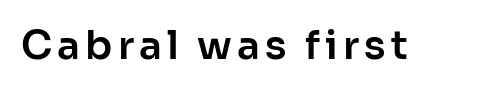
Q: Is the text italic (slanted)? A: No, it is upright.
Q: Is the typeface a serif or a sans-serif typeface? A: Sans-serif.
Q: Is the text underlined? A: No.
Q: Width (condensed, normal, or wide)? A: Normal.
Q: Stroke contrast? A: Low.
Q: x-height? A: Medium.
Q: Monospaced? A: No.
